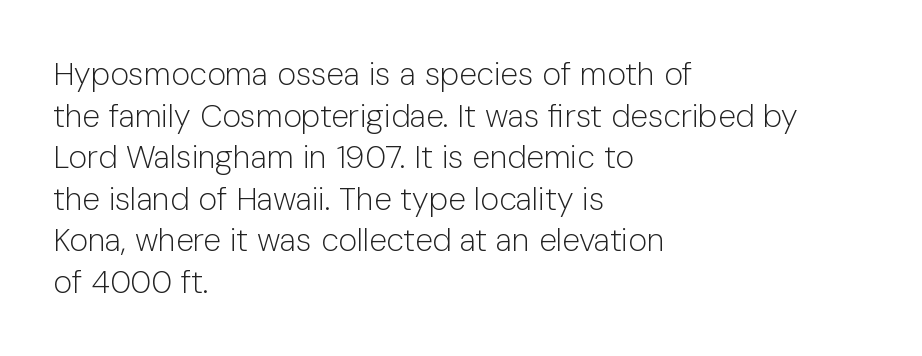
The image shows 32 px light sans-serif type, upright; set left-aligned, normal line spacing (1.3x), normal letter spacing, not underlined; low stroke contrast and a medium x-height.
